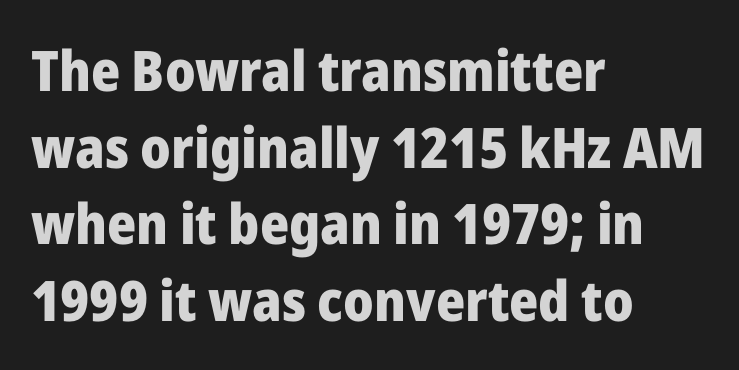
Q: Is the text bold? A: Yes.
Q: Is the text italic (slanted)? A: No, it is upright.
Q: Is the typeface a serif or a sans-serif typeface? A: Sans-serif.
Q: Is the text underlined? A: No.
Q: How is the paragraph aligned? A: Left-aligned.
Q: Is the spacing between letters normal or unusually wide? A: Normal.
Q: Is the spacing between lines tight, normal or loose? A: Normal.
Q: Width (condensed, normal, or wide)? A: Normal.
Q: Stroke contrast? A: Low.
Q: x-height? A: Medium.
Q: Monospaced? A: No.
